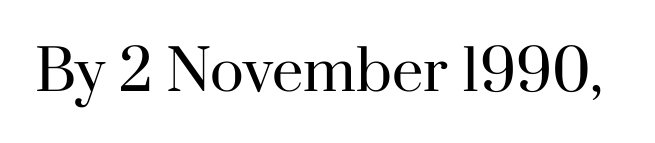
When letters stand straight like this, we call the style roman or upright. This sample uses a serif face. The letters advance in unequal steps, a hallmark of proportional type. Beneath every word, the page is bare. The characters are drawn with everyday or finer stroke widths. Nothing unusual about the tracking: characters are spaced as the font intends.
